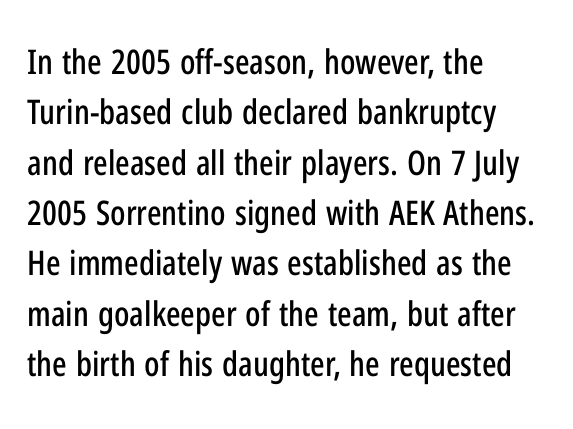
Q: Is the text italic (slanted)? A: No, it is upright.
Q: Is the typeface a serif or a sans-serif typeface? A: Sans-serif.
Q: Is the text underlined? A: No.
Q: How is the paragraph aligned? A: Left-aligned.
Q: Is the spacing between letters normal or unusually wide? A: Normal.
Q: Is the spacing between lines tight, normal or loose? A: Normal.
Q: Width (condensed, normal, or wide)? A: Condensed.
Q: Stroke contrast? A: Low.
Q: x-height? A: Medium.
Q: Monospaced? A: No.
